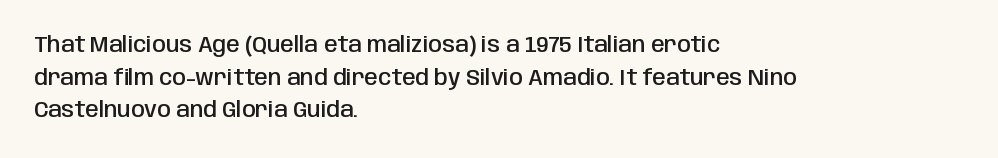
Short and long lines alike share a common starting point at left. Quick note: not italic, upright. In terms of leading, this rendering sits right in the middle. The gap between lines stays unmarked.
